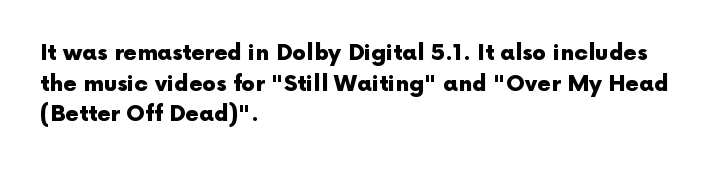
The image shows 22 px bold type, upright; set left-aligned, normal line spacing (1.39x), normal letter spacing, not underlined.
